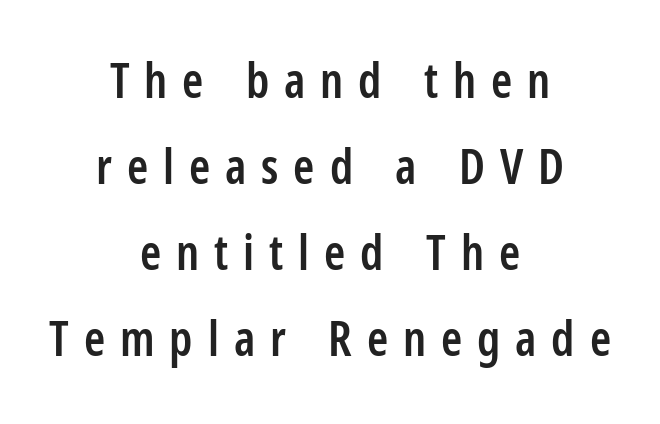
{"serif": "no", "italic": "no", "bold": "semi", "weight": "semibold", "width": "condensed", "stroke_contrast": "low", "x_height": "medium", "monospaced": "no", "underline": "no", "align": "center", "line_spacing_ratio": 1.79, "letter_spacing": "wide", "letter_spacing_em": 0.31, "glyph_px": 48}
